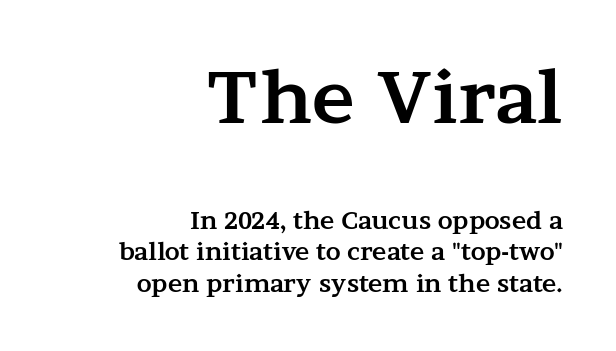
The image shows 72 px bold, wide serif type, upright; set right-aligned, normal line spacing (1.31x), normal letter spacing, not underlined; the first (top) block is 3.0x larger; medium stroke contrast and a medium x-height.
